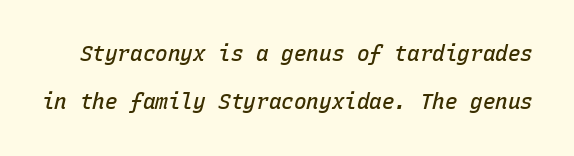
Q: Is the text bold? A: Semi-bold.
Q: Is the text italic (slanted)? A: Yes, it leans right by about 15 degrees.
Q: Is the text underlined? A: No.
Q: Is the spacing between letters normal or unusually wide? A: Normal.
Q: Is the spacing between lines tight, normal or loose? A: Loose.
